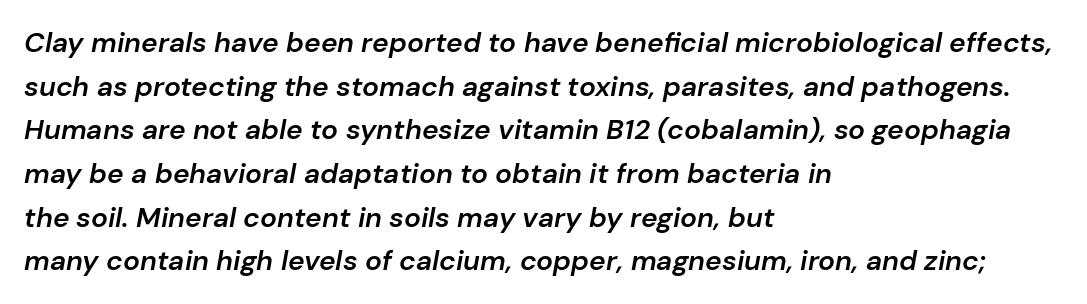
Reading down the block, your eye returns to a fixed left position each line. The face used here is rendered with its standard letterfit. Typographic density is moderately raised because the face is semibold. Only glyphs here, with clear space below each row. Does the lettering tilt? It does — this is italic.
